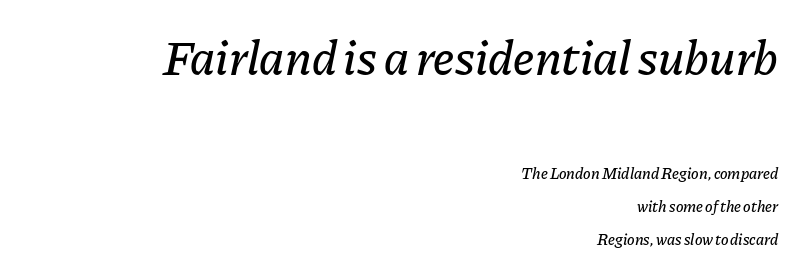
The paragraph shown leans on its right margin. Style check: oblique. This rendering features lettering with no underline. Does the leading feel generous? Absolutely, it's lavish.
